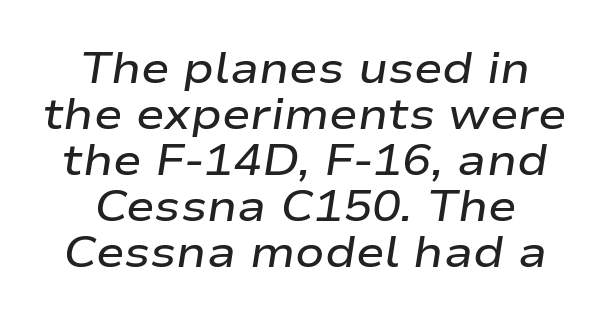
Q: Is the text bold? A: Semi-bold.
Q: Is the text italic (slanted)? A: Yes, it leans right by about 9 degrees.
Q: Is the text underlined? A: No.
Q: How is the paragraph aligned? A: Centered.
Q: Is the spacing between letters normal or unusually wide? A: Normal.
Q: Is the spacing between lines tight, normal or loose? A: Tight.
Q: Width (condensed, normal, or wide)? A: Wide.
Q: Stroke contrast? A: Low.
Q: x-height? A: Medium.
Q: Monospaced? A: No.
